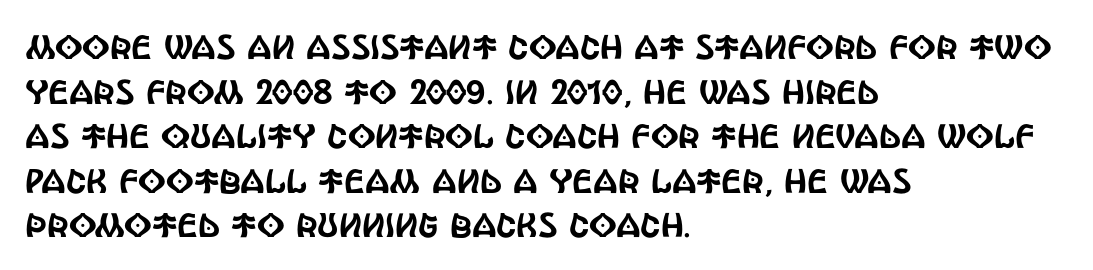
Q: Is the text italic (slanted)? A: No, it is upright.
Q: Is the typeface a serif or a sans-serif typeface? A: Sans-serif.
Q: Is the text underlined? A: No.
Q: How is the paragraph aligned? A: Left-aligned.
Q: Is the spacing between letters normal or unusually wide? A: Normal.
Q: Is the spacing between lines tight, normal or loose? A: Normal.
Q: Width (condensed, normal, or wide)? A: Condensed.
Q: x-height? A: Large.
Q: Monospaced? A: No.
